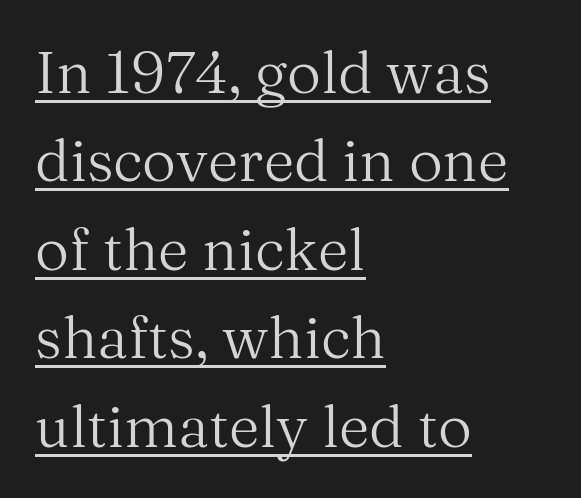
{"serif": "yes", "italic": "no", "bold": "no", "weight": "regular", "width": "normal", "stroke_contrast": "medium", "x_height": "medium", "monospaced": "no", "underline": "yes", "align": "left", "line_spacing": "normal", "line_spacing_ratio": 1.5, "letter_spacing": "normal", "letter_spacing_em": 0.0, "glyph_px": 59}
